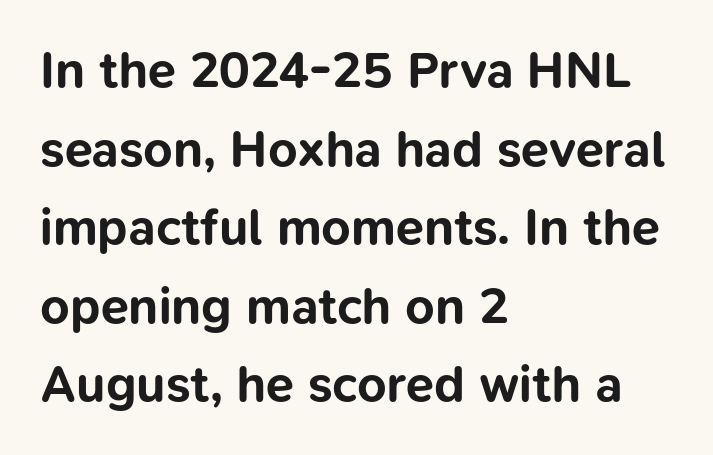
Check under the words: just untouched page. Do the letters lean? They stand straight. Teacher's note: observe the even left margin — that is flush-left alignment. In terms of letterform style, serifs are entirely absent.
